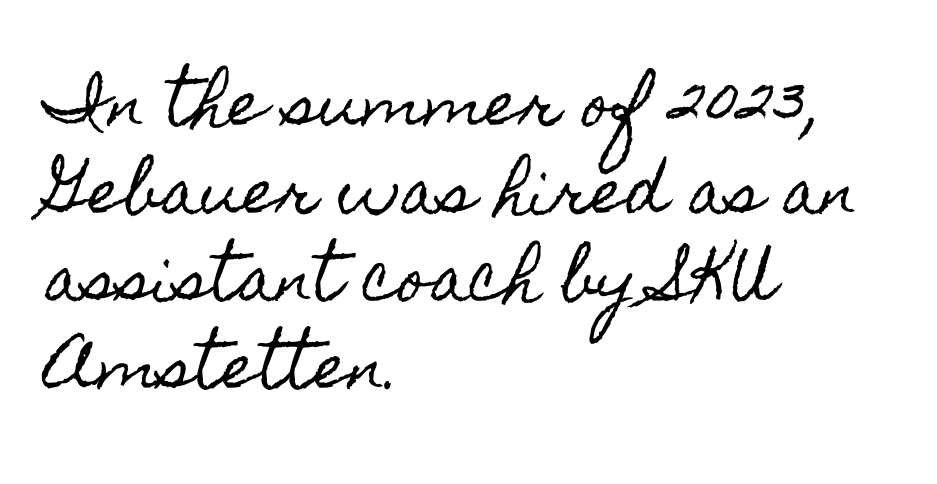
{"width": "condensed", "x_height": "small", "monospaced": "no", "underline": "no", "align": "left", "line_spacing": "normal", "line_spacing_ratio": 1.46, "letter_spacing": "normal", "letter_spacing_em": 0.0, "glyph_px": 60}
